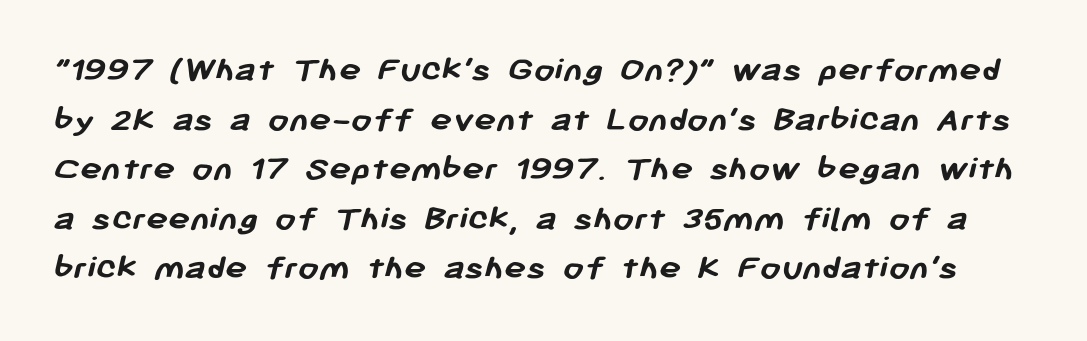
The image shows 37 px semibold sans-serif type; set normal line spacing (1.34x), normal letter spacing, not underlined; low stroke contrast and a medium x-height.
